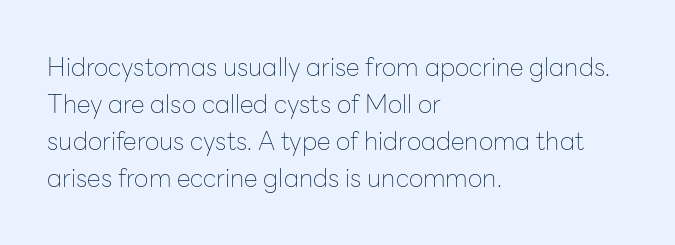
{"italic": "no", "bold": "no", "underline": "no", "align": "left", "line_spacing": "normal", "line_spacing_ratio": 1.48, "letter_spacing": "normal", "letter_spacing_em": 0.0, "glyph_px": 25}
